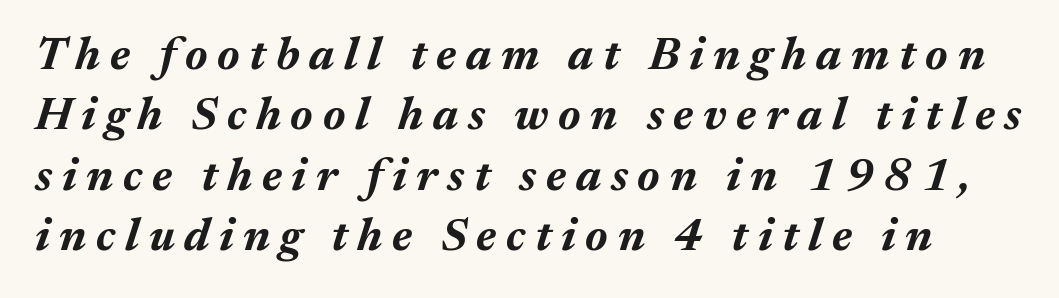
Q: Is the text bold? A: Yes.
Q: Is the text italic (slanted)? A: Yes, it leans right by about 17 degrees.
Q: Is the text underlined? A: No.
Q: Is the spacing between letters normal or unusually wide? A: Unusually wide.
Q: Is the spacing between lines tight, normal or loose? A: Normal.
Q: Width (condensed, normal, or wide)? A: Normal.
Q: Stroke contrast? A: Medium.
Q: x-height? A: Medium.
Q: Monospaced? A: No.
